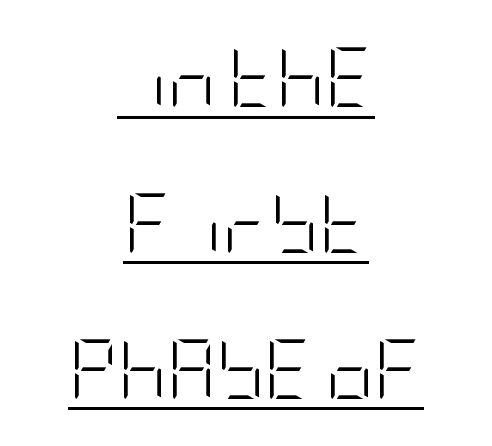
Heaviness? Minimal to ordinary, like unemphasized prose. Notice the wide empty band between every row — that's loose leading. This rendering leaves character spacing at its baseline value. Looks like someone drew a line under every word here. When letters stand straight like this, we call the style roman or upright. The typesetter chose a symmetrical, centered arrangement here.
